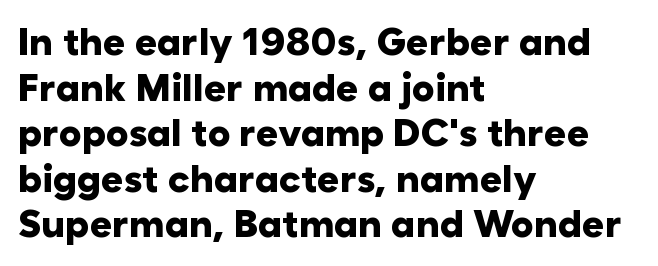
The image shows 38 px heavy sans-serif type, upright; set left-aligned, line spacing 1.2x, normal letter spacing, not underlined; low stroke contrast and a medium x-height.
